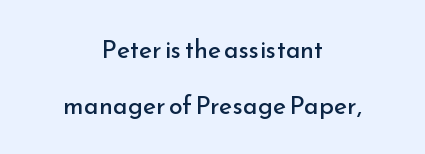
{"italic": "no", "bold": "no", "underline": "no", "align": "center", "line_spacing": "loose", "line_spacing_ratio": 2.23, "letter_spacing": "normal", "letter_spacing_em": 0.0, "glyph_px": 25}
